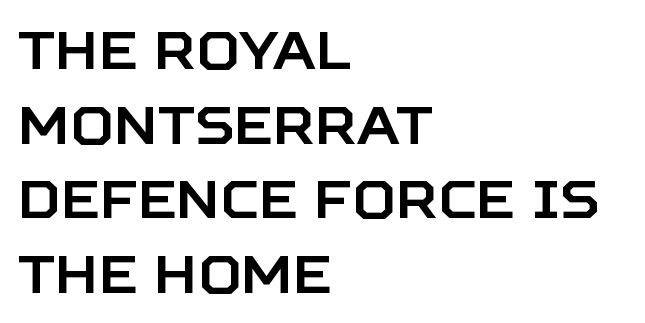
{"serif": "no", "italic": "no", "width": "normal", "stroke_contrast": "low", "x_height": "large", "monospaced": "no", "underline": "no", "align": "left", "line_spacing": "normal", "line_spacing_ratio": 1.41, "letter_spacing": "normal", "letter_spacing_em": 0.0, "glyph_px": 53}
